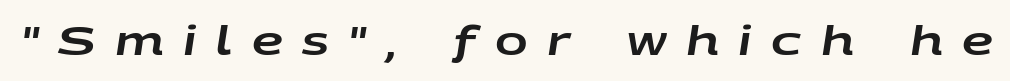
These lines are rendered in a variable-pitch font. If you drew a line through each stem, it would be angled. The space beneath each line is pristine and unruled. Is the letter spacing exaggerated? Yes — the characters are pushed far apart.
